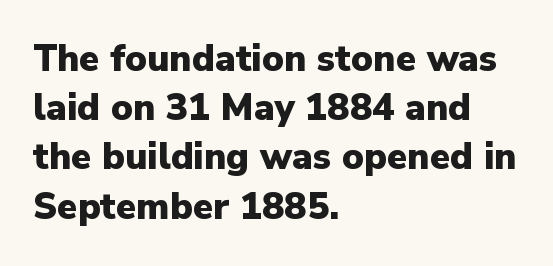
Q: Is the text bold? A: Yes.
Q: Is the text italic (slanted)? A: No, it is upright.
Q: Is the typeface a serif or a sans-serif typeface? A: Sans-serif.
Q: Is the text underlined? A: No.
Q: How is the paragraph aligned? A: Left-aligned.
Q: Is the spacing between letters normal or unusually wide? A: Normal.
Q: Is the spacing between lines tight, normal or loose? A: Normal.
Q: Width (condensed, normal, or wide)? A: Normal.
Q: Stroke contrast? A: Low.
Q: x-height? A: Medium.
Q: Monospaced? A: No.
